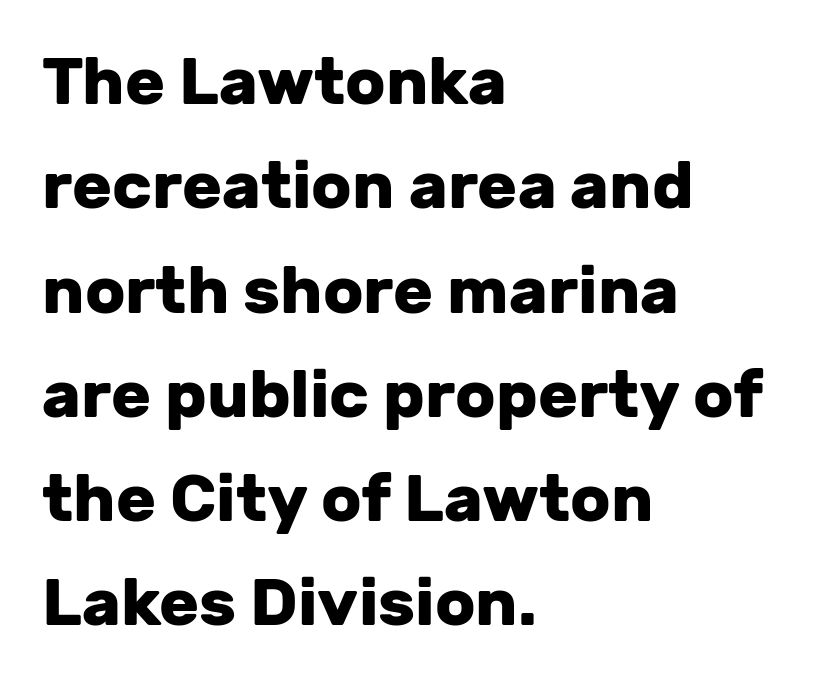
{"serif": "no", "italic": "no", "bold": "yes", "weight": "heavy", "width": "normal", "stroke_contrast": "low", "x_height": "medium", "monospaced": "no", "underline": "no", "align": "left", "line_spacing": "normal", "line_spacing_ratio": 1.58, "letter_spacing": "normal", "letter_spacing_em": 0.0, "glyph_px": 66}
